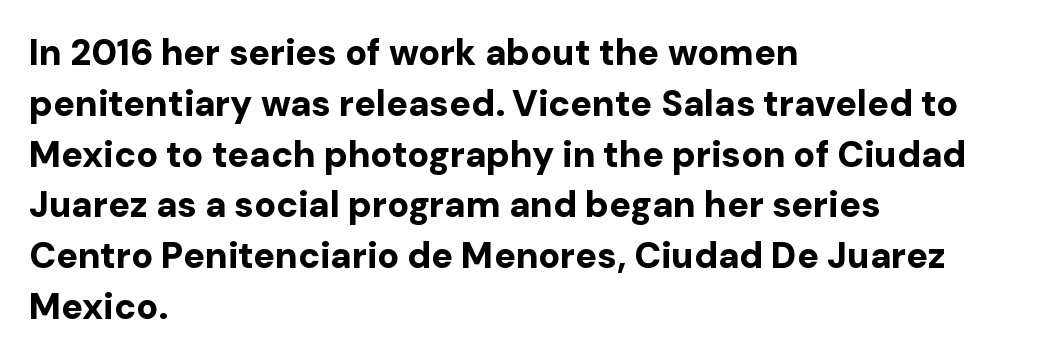
Q: Is the text bold? A: Yes.
Q: Is the text italic (slanted)? A: No, it is upright.
Q: Is the typeface a serif or a sans-serif typeface? A: Sans-serif.
Q: Is the text underlined? A: No.
Q: How is the paragraph aligned? A: Left-aligned.
Q: Is the spacing between letters normal or unusually wide? A: Normal.
Q: Is the spacing between lines tight, normal or loose? A: Normal.
Q: Width (condensed, normal, or wide)? A: Normal.
Q: Stroke contrast? A: Low.
Q: x-height? A: Medium.
Q: Monospaced? A: No.
